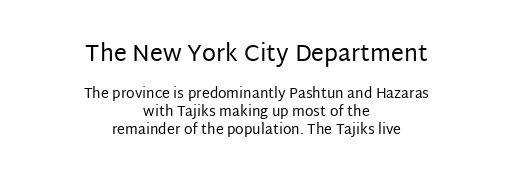
Q: Is the text bold? A: No.
Q: Is the text italic (slanted)? A: No, it is upright.
Q: Is the text underlined? A: No.
Q: How is the paragraph aligned? A: Centered.
Q: Is the spacing between letters normal or unusually wide? A: Normal.
Q: Is the spacing between lines tight, normal or loose? A: Normal.
Q: Which block of text is set in a larger size, the first (top) or the second (bottom)? A: The first (top) one.
